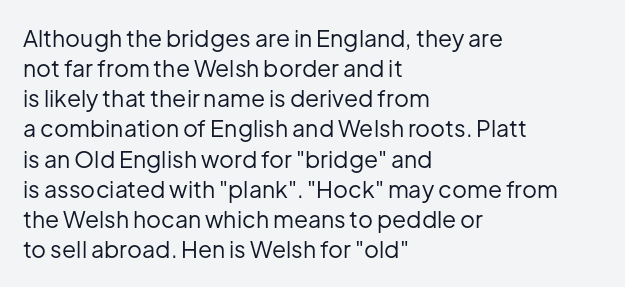
{"italic": "no", "bold": "no", "underline": "no", "align": "left", "line_spacing": "normal", "line_spacing_ratio": 1.31, "letter_spacing": "normal", "letter_spacing_em": 0.0, "glyph_px": 23}
